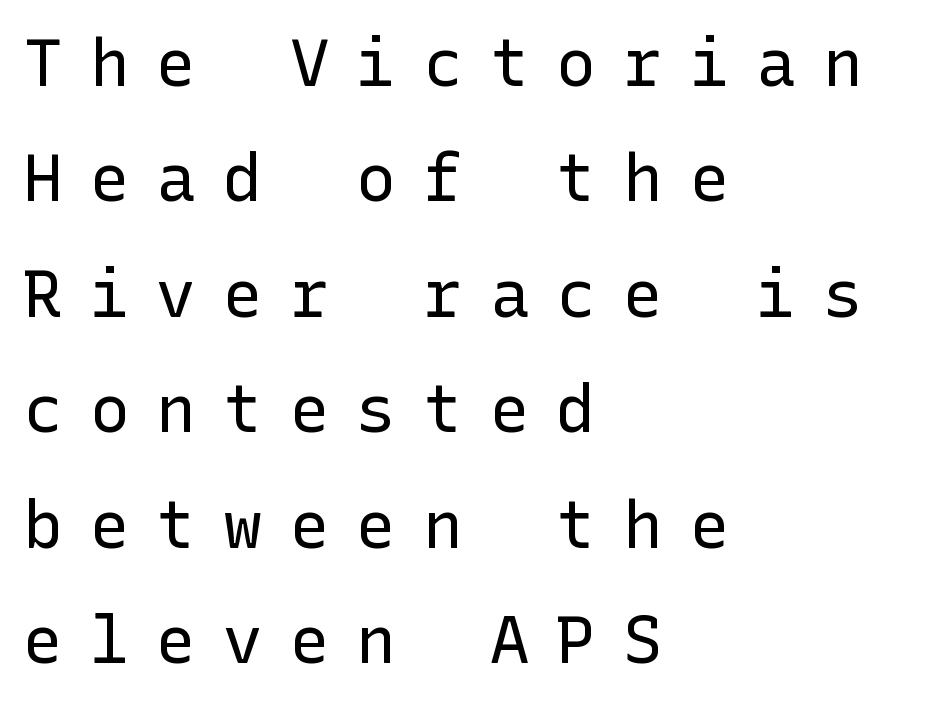
The rendering shows plain stroke endings on the letterforms — a sans-serif design. The words here are not underlined. Caption: expanded tracking, letters set apart. Rendered with straight, roman letterforms. These lines stack with their left ends in a neat column.
